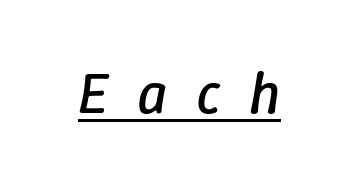
{"italic": "yes", "lean": "right", "slant_degrees": 9, "bold": "no", "weight": "regular", "width": "normal", "stroke_contrast": "low", "x_height": "medium", "monospaced": "no", "underline": "yes", "letter_spacing": "wide", "letter_spacing_em": 0.49, "glyph_px": 59}
